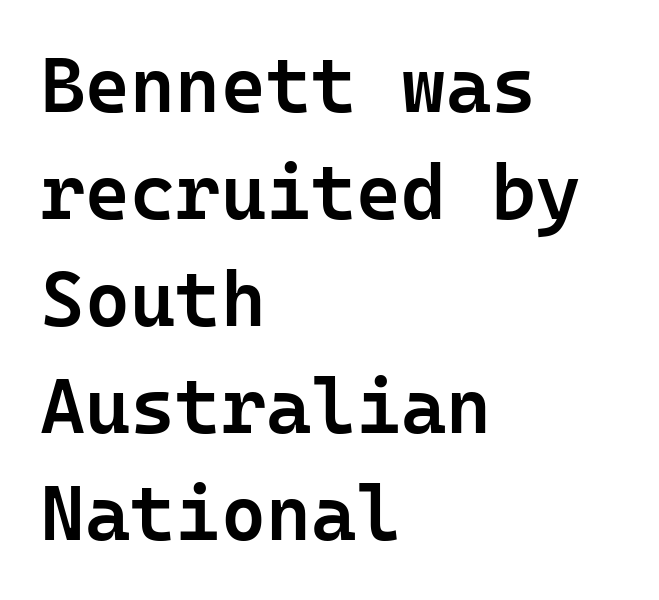
Q: Is the text bold? A: Semi-bold.
Q: Is the text italic (slanted)? A: No, it is upright.
Q: Is the typeface a serif or a sans-serif typeface? A: Sans-serif.
Q: Is the text underlined? A: No.
Q: How is the paragraph aligned? A: Left-aligned.
Q: Is the spacing between letters normal or unusually wide? A: Normal.
Q: Is the spacing between lines tight, normal or loose? A: Normal.
Q: Width (condensed, normal, or wide)? A: Normal.
Q: Stroke contrast? A: Low.
Q: x-height? A: Medium.
Q: Monospaced? A: Yes.
